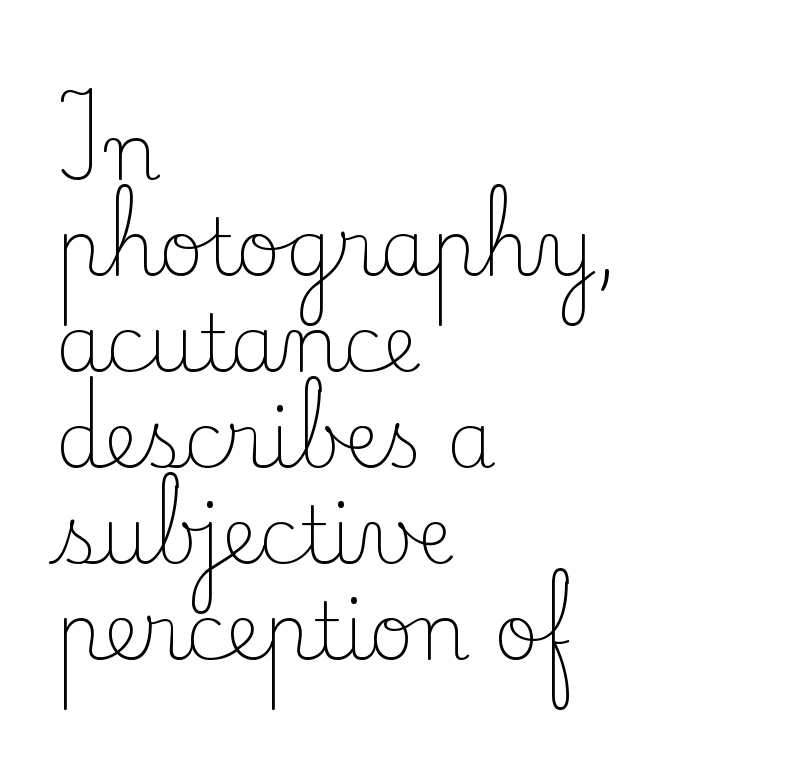
The image shows 78 px light serif type, upright; set left-aligned, line spacing 1.23x, normal letter spacing, not underlined; low stroke contrast and a small x-height.
